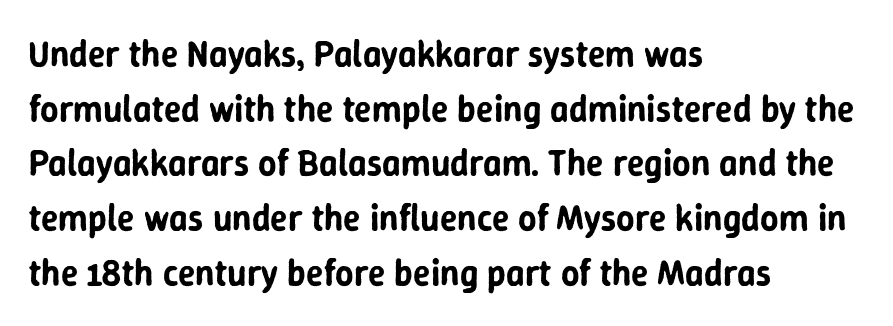
{"serif": "no", "italic": "no", "width": "normal", "stroke_contrast": "low", "x_height": "medium", "monospaced": "no", "underline": "no", "align": "left", "line_spacing": "normal", "line_spacing_ratio": 1.52, "letter_spacing": "normal", "letter_spacing_em": 0.0, "glyph_px": 36}
